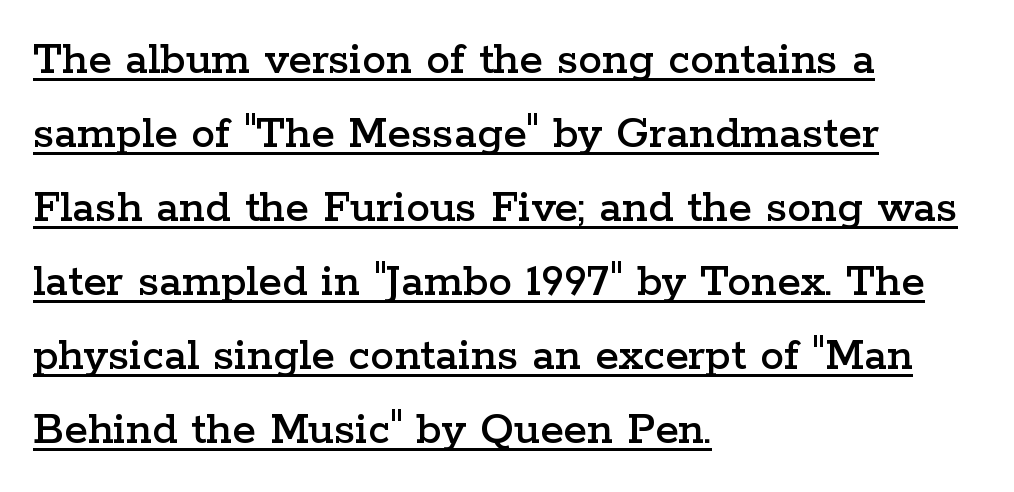
Descenders here cross a horizontal rule under the line. Line spacing here is normal. The typography opts for an upright posture over an oblique one. Spacing between characters is what you'd get straight out of the box.
